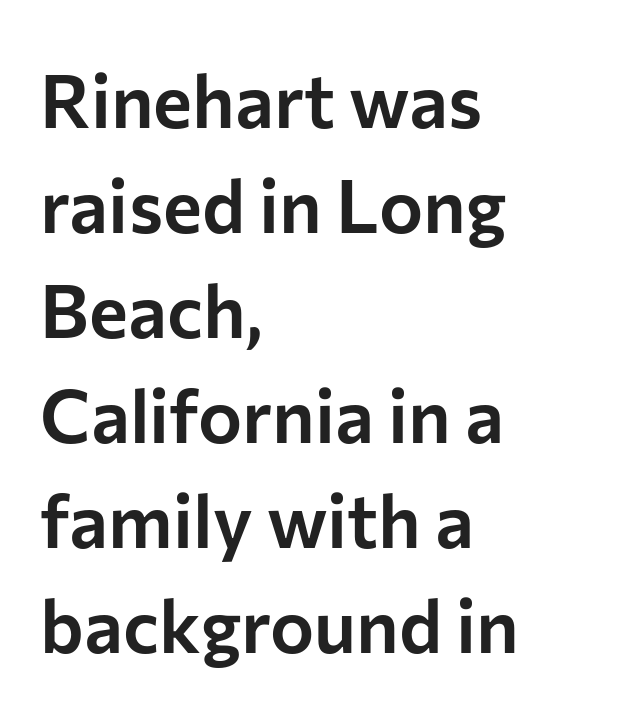
The image shows 74 px sans-serif type, upright; set left-aligned, normal line spacing (1.42x), normal letter spacing, not underlined; low stroke contrast and a medium x-height.
